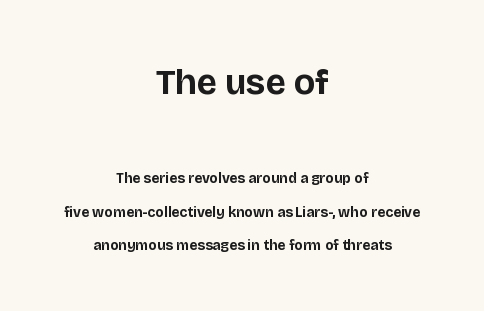
Q: Is the text bold? A: Yes.
Q: Is the text italic (slanted)? A: No, it is upright.
Q: Is the typeface a serif or a sans-serif typeface? A: Sans-serif.
Q: Is the text underlined? A: No.
Q: How is the paragraph aligned? A: Centered.
Q: Is the spacing between letters normal or unusually wide? A: Normal.
Q: Is the spacing between lines tight, normal or loose? A: Loose.
Q: Which block of text is set in a larger size, the first (top) or the second (bottom)? A: The first (top) one.
Q: Width (condensed, normal, or wide)? A: Normal.
Q: Stroke contrast? A: Low.
Q: x-height? A: Large.
Q: Monospaced? A: No.
